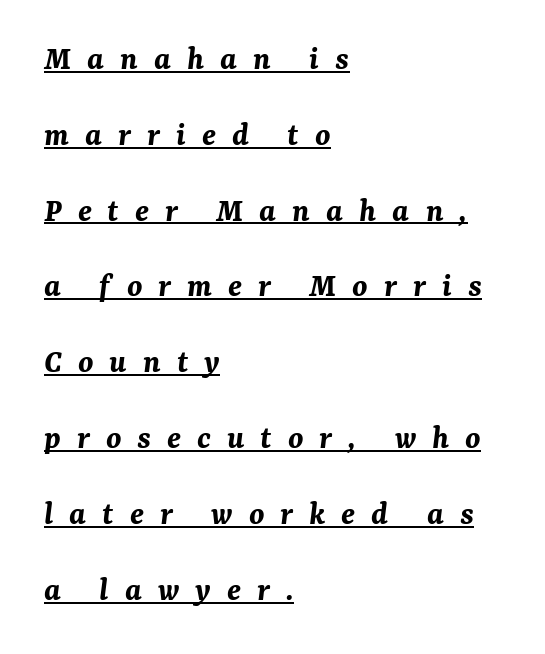
The image shows 34 px bold type, italic (leaning right); set left-aligned, loose line spacing (2.23x), unusually wide letter spacing (+0.47 em), underlined; medium stroke contrast and a medium x-height.
